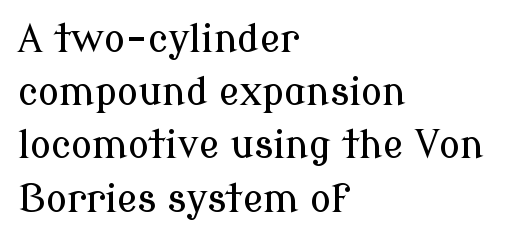
The rows are spaced the way most documents space them. The space directly below the letters is spotless. Font category for this specimen: serif. Italic? Not at all — the glyphs are vertical. Looks like regular typesetting: each glyph gets only the width it needs. A student would call this left alignment; a typographer would say flush left, rag right.
